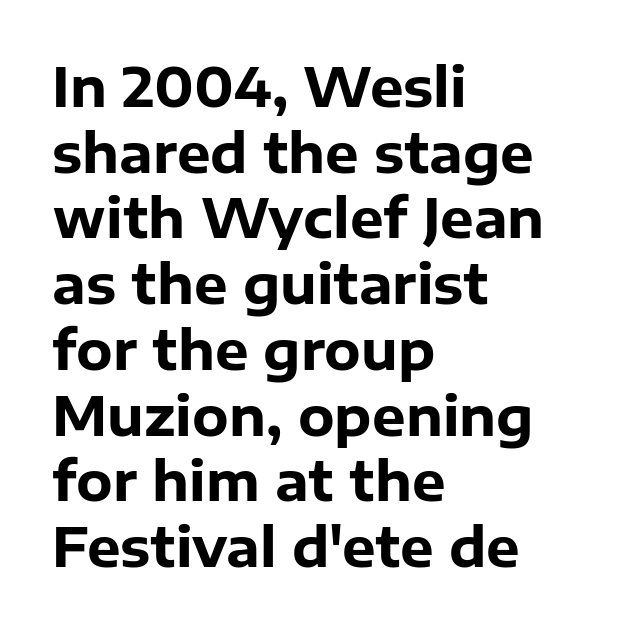
These lines are set flush left with a ragged right edge. Beneath every word, the page is bare. Unlike a traditional serif, this face leaves its strokes unadorned. Look at the stroke-to-counter ratio: heavy, a bold. Each letter keeps its own natural width here, so spacing adapts to shape. Inter-character spacing is left at the font's built-in metrics.
